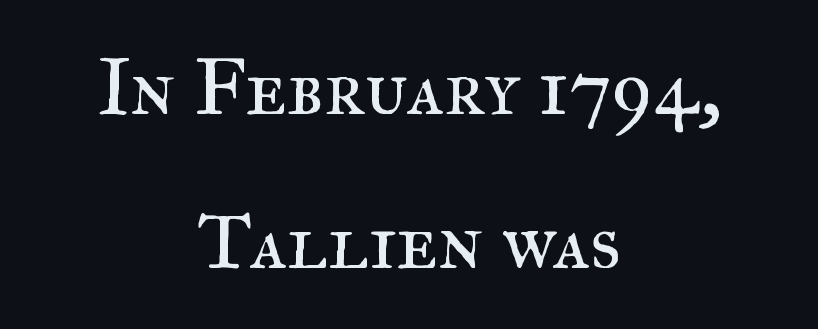
{"serif": "yes", "italic": "no", "bold": "no", "weight": "regular", "width": "normal", "stroke_contrast": "medium", "x_height": "small", "monospaced": "no", "underline": "no", "align": "center", "line_spacing": "loose", "line_spacing_ratio": 1.93, "letter_spacing": "normal", "letter_spacing_em": 0.0, "glyph_px": 80}
